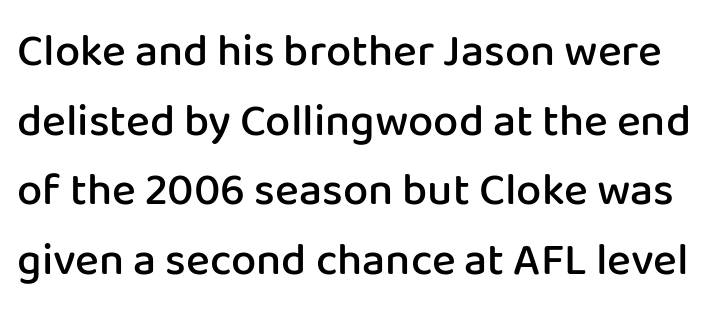
Q: Is the text bold? A: Semi-bold.
Q: Is the text italic (slanted)? A: No, it is upright.
Q: Is the typeface a serif or a sans-serif typeface? A: Sans-serif.
Q: Is the text underlined? A: No.
Q: Is the spacing between letters normal or unusually wide? A: Normal.
Q: Is the spacing between lines tight, normal or loose? A: Normal.
Q: Width (condensed, normal, or wide)? A: Normal.
Q: Stroke contrast? A: Low.
Q: x-height? A: Medium.
Q: Monospaced? A: No.
